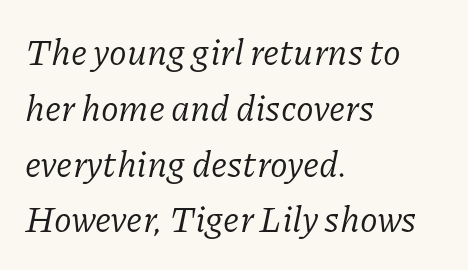
{"serif": "yes", "italic": "yes", "lean": "right", "slant_degrees": 11, "bold": "no", "weight": "regular", "width": "normal", "stroke_contrast": "low", "x_height": "medium", "monospaced": "no", "underline": "no", "align": "left", "line_spacing": "normal", "line_spacing_ratio": 1.55, "letter_spacing": "normal", "letter_spacing_em": 0.0, "glyph_px": 36}
